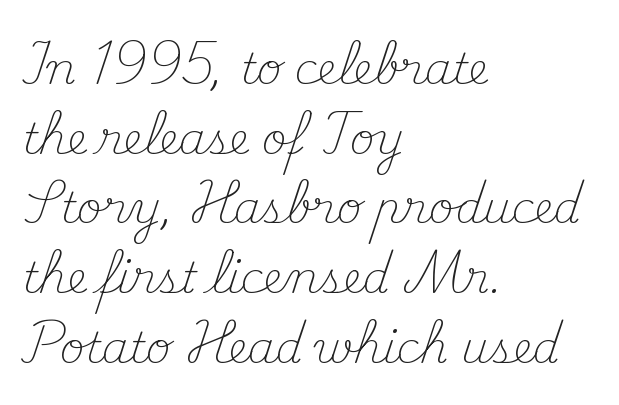
Q: Is the text bold? A: No.
Q: Is the text italic (slanted)? A: Yes.
Q: Is the typeface a serif or a sans-serif typeface? A: Serif.
Q: Is the text underlined? A: No.
Q: How is the paragraph aligned? A: Left-aligned.
Q: Is the spacing between letters normal or unusually wide? A: Normal.
Q: Is the spacing between lines tight, normal or loose? A: Normal.
Q: Width (condensed, normal, or wide)? A: Normal.
Q: Stroke contrast? A: Medium.
Q: x-height? A: Small.
Q: Monospaced? A: No.
